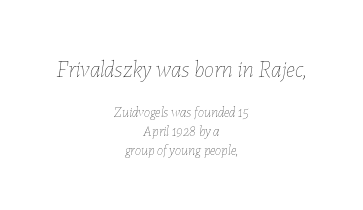
Q: Is the text bold? A: No.
Q: Is the text italic (slanted)? A: Yes, it leans right by about 7 degrees.
Q: Is the text underlined? A: No.
Q: How is the paragraph aligned? A: Centered.
Q: Is the spacing between letters normal or unusually wide? A: Normal.
Q: Is the spacing between lines tight, normal or loose? A: Normal.
Q: Which block of text is set in a larger size, the first (top) or the second (bottom)? A: The first (top) one.
